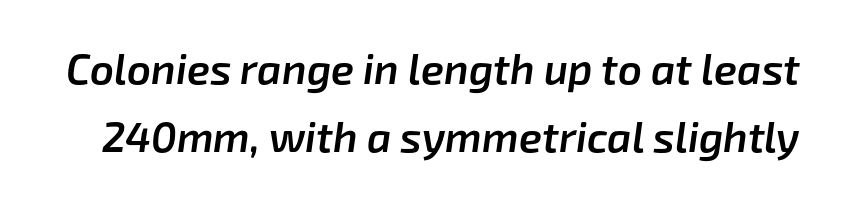
The image shows 42 px semibold type, italic (leaning right); set normal line spacing (1.62x), normal letter spacing, not underlined; low stroke contrast and a medium x-height.
